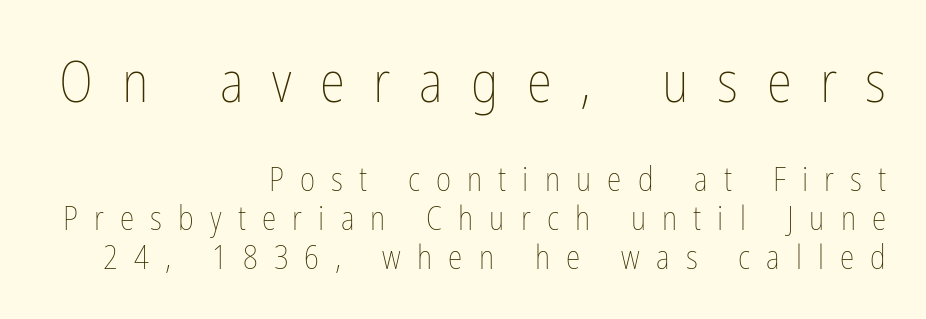
{"italic": "no", "bold": "no", "weight": "thin", "width": "condensed", "stroke_contrast": "low", "x_height": "medium", "monospaced": "no", "underline": "no", "align": "right", "line_spacing_ratio": 1.18, "letter_spacing": "wide", "letter_spacing_em": 0.49, "larger_block": "first", "size_ratio": 1.76, "glyph_px": 58}
